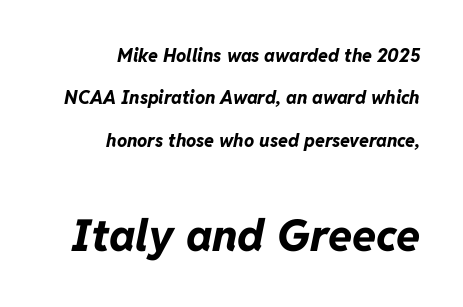
Q: Is the text bold? A: Yes.
Q: Is the text italic (slanted)? A: Yes, it leans right by about 11 degrees.
Q: Is the text underlined? A: No.
Q: How is the paragraph aligned? A: Right-aligned.
Q: Is the spacing between letters normal or unusually wide? A: Normal.
Q: Is the spacing between lines tight, normal or loose? A: Loose.
Q: Which block of text is set in a larger size, the first (top) or the second (bottom)? A: The second (bottom) one.
Q: Width (condensed, normal, or wide)? A: Normal.
Q: Stroke contrast? A: Low.
Q: x-height? A: Medium.
Q: Monospaced? A: No.
